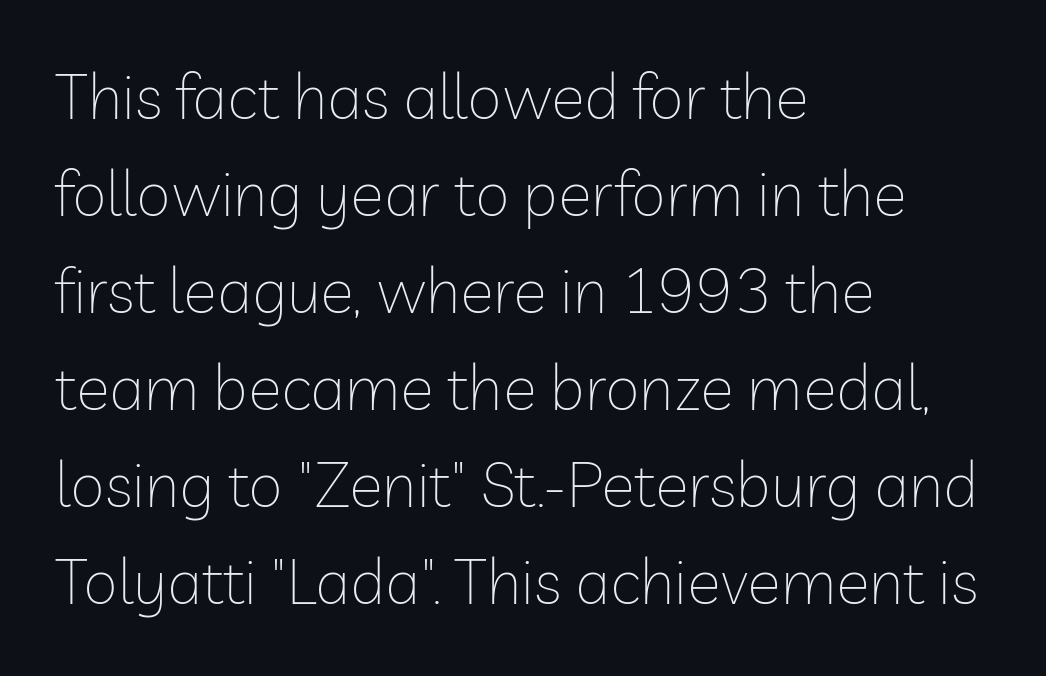
Words appear dense and cohesive because spacing is normal. In terms of leading, this rendering sits right in the middle. The typesetter chose a ragged-right arrangement here. Stems here are at most as thick as an everyday book face. This sample uses an upright cut, with every glyph sitting square on the baseline.
